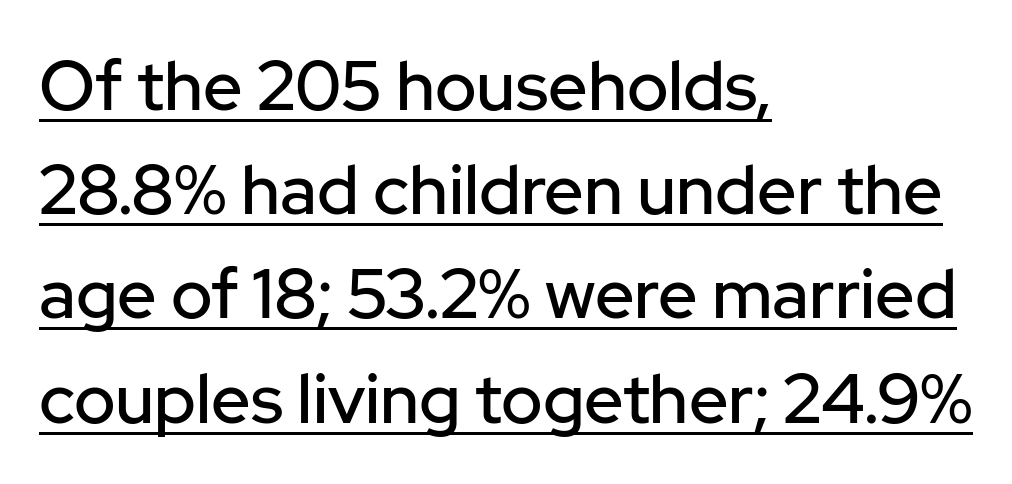
The image shows 69 px sans-serif type, upright; set left-aligned, normal line spacing (1.51x), normal letter spacing, underlined; low stroke contrast and a medium x-height.
